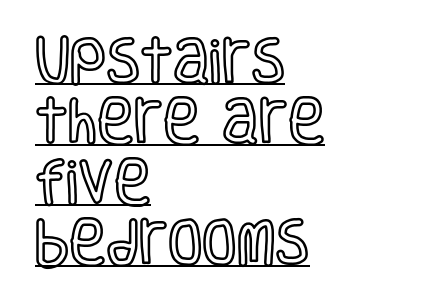
The image shows 50 px condensed type, upright; set left-aligned, line spacing 1.21x, normal letter spacing, underlined; a large x-height.
